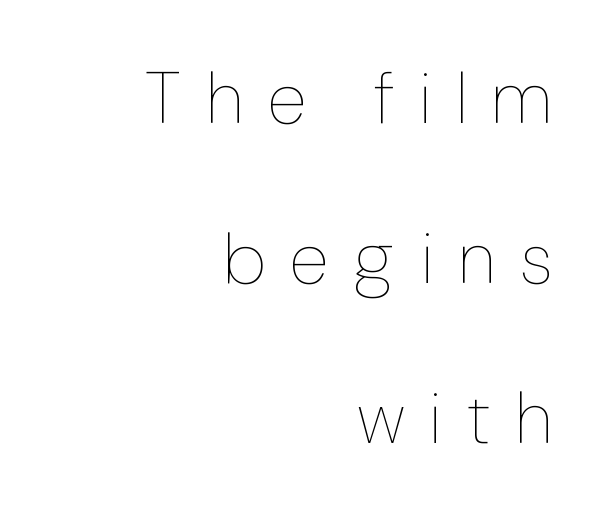
{"italic": "no", "bold": "no", "weight": "thin", "width": "condensed", "stroke_contrast": "low", "x_height": "medium", "monospaced": "no", "underline": "no", "align": "right", "line_spacing": "loose", "line_spacing_ratio": 2.19, "letter_spacing": "wide", "letter_spacing_em": 0.37, "glyph_px": 73}
